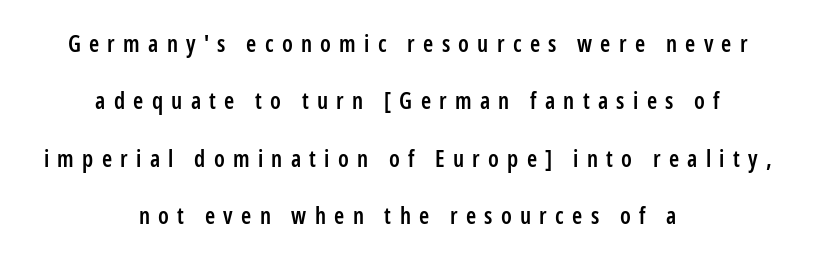
The image shows 23 px text type, upright; set centered, loose line spacing (2.49x), unusually wide letter spacing (+0.36 em), not underlined.
